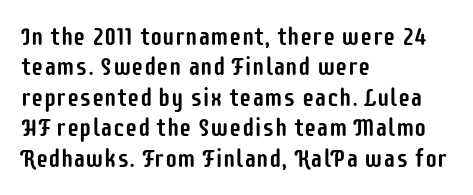
The image shows 25 px text type, upright; set left-aligned, line spacing 1.22x, normal letter spacing, not underlined.
